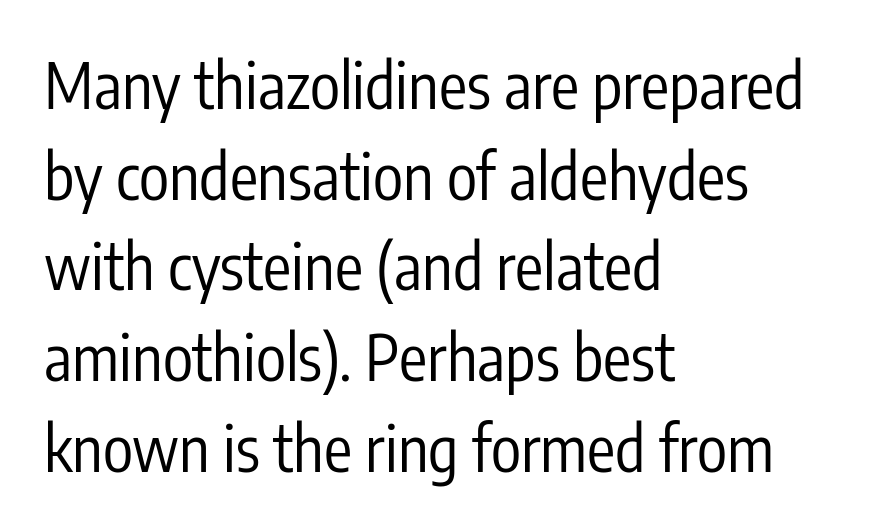
The typography opts for an upright posture over an oblique one. Grotesque or geometric, the face here clearly has no serifs. Heaviness? Minimal to ordinary, like unemphasized prose. The type is set solid horizontally, with unmodified tracking.
